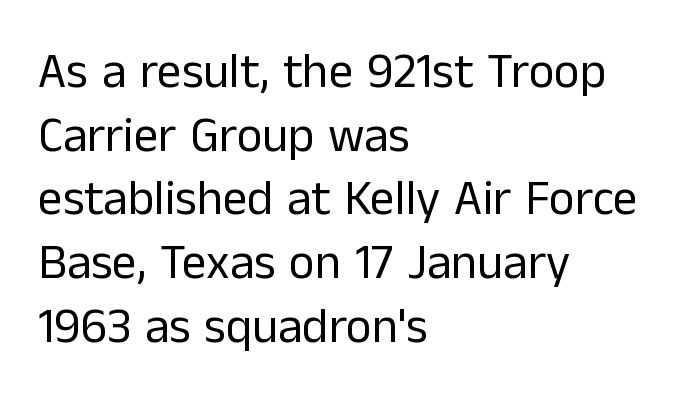
Q: Is the text bold? A: No.
Q: Is the text italic (slanted)? A: No, it is upright.
Q: Is the typeface a serif or a sans-serif typeface? A: Sans-serif.
Q: Is the text underlined? A: No.
Q: How is the paragraph aligned? A: Left-aligned.
Q: Is the spacing between letters normal or unusually wide? A: Normal.
Q: Is the spacing between lines tight, normal or loose? A: Normal.
Q: Width (condensed, normal, or wide)? A: Normal.
Q: Stroke contrast? A: Low.
Q: x-height? A: Medium.
Q: Monospaced? A: No.
